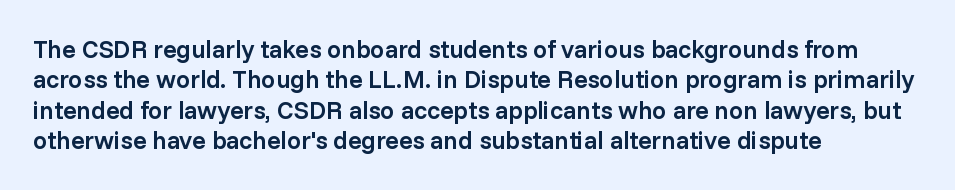
This is moderately heavy type, rendered in semibold. The lines are quadded left. The words here are not underlined. Look at the tracking — it's just the regular setting, nothing added. No italicization has been applied; the sample stays upright.
